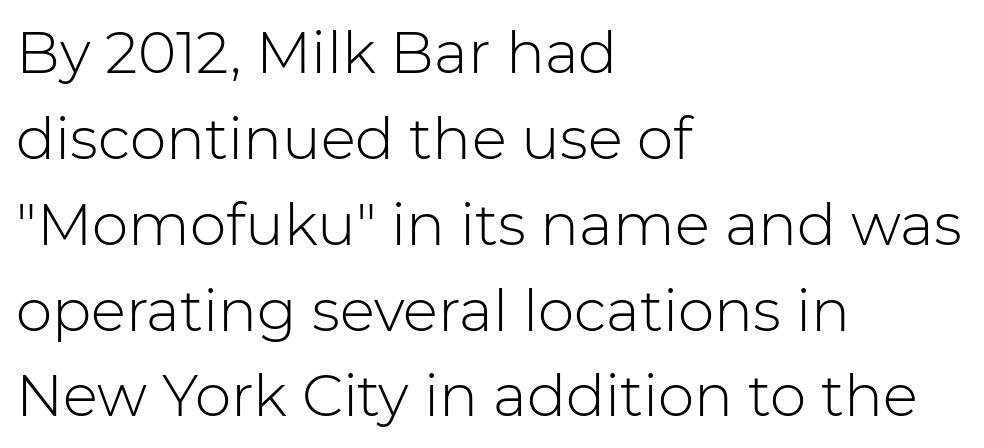
{"serif": "no", "italic": "no", "bold": "no", "weight": "light", "width": "normal", "stroke_contrast": "low", "x_height": "medium", "monospaced": "no", "underline": "no", "align": "left", "line_spacing": "normal", "line_spacing_ratio": 1.48, "letter_spacing": "normal", "letter_spacing_em": 0.0, "glyph_px": 58}
